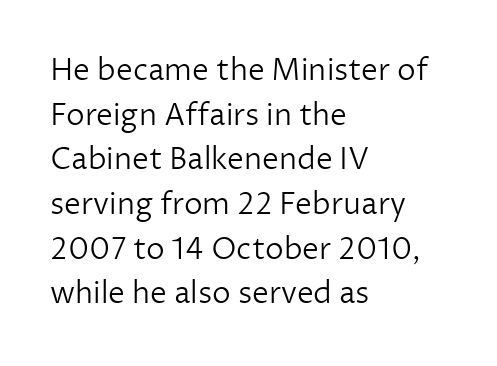
{"serif": "no", "italic": "no", "bold": "no", "weight": "light", "width": "normal", "stroke_contrast": "low", "x_height": "medium", "monospaced": "no", "underline": "no", "align": "left", "line_spacing": "normal", "line_spacing_ratio": 1.49, "letter_spacing": "normal", "letter_spacing_em": 0.0, "glyph_px": 30}
